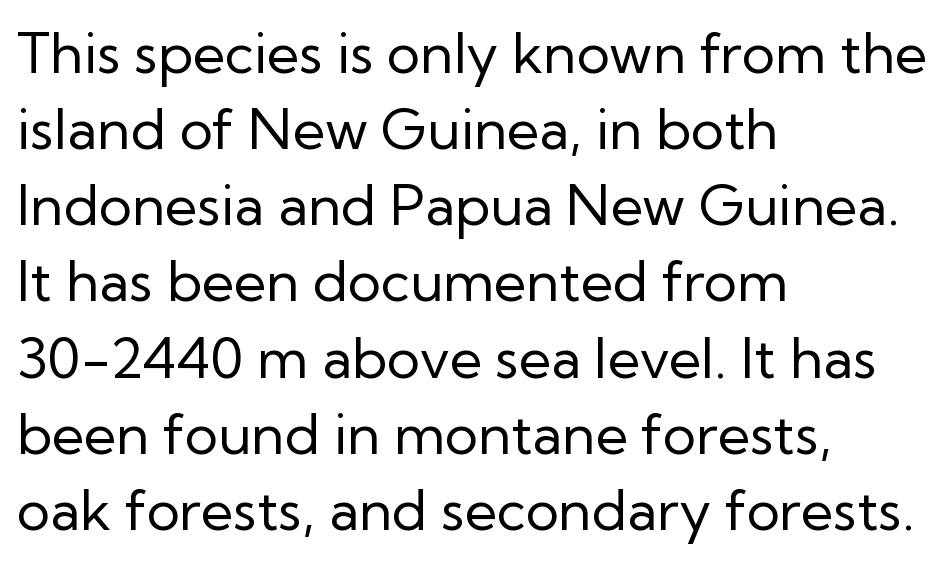
The image shows 56 px regular-weight sans-serif type, upright; set left-aligned, normal line spacing (1.36x), normal letter spacing, not underlined; low stroke contrast and a medium x-height.
